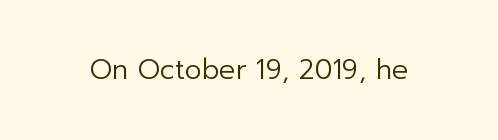
Has an underline been added? It has not. The type is set solid horizontally, with unmodified tracking. The characters are drawn with everyday or finer stroke widths. Every character sits straight up, as roman type does.
